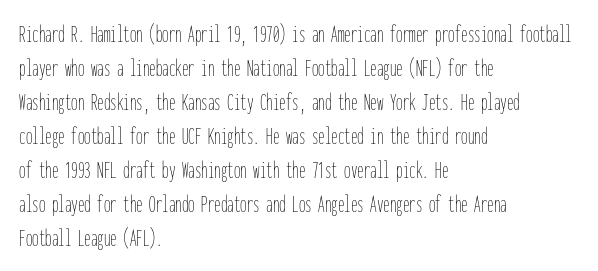
{"italic": "no", "bold": "no", "underline": "no", "align": "left", "line_spacing": "normal", "line_spacing_ratio": 1.31, "letter_spacing": "normal", "letter_spacing_em": 0.0, "glyph_px": 26}
